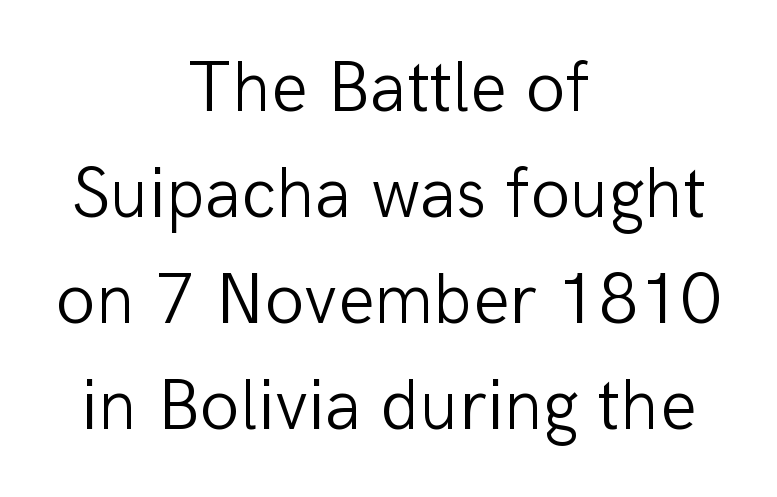
There is no visible air inserted between adjacent glyphs. Caption: multi-line text, centered on the measure. The type family on display is of the sans-serif kind. Notice how the stems are strictly vertical — no italics here. Normally led — the rows are evenly, conventionally spaced. Is the type heavy? It reads as light-to-regular instead.
